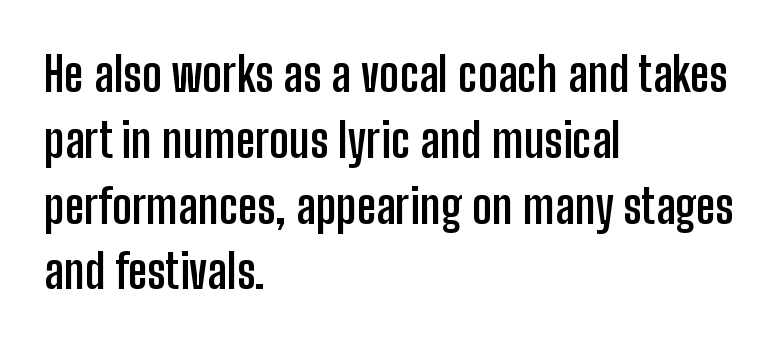
The type is set solid horizontally, with unmodified tracking. Caption: multi-line text, flush left, ragged right. Has an underline been added? It has not. When letters stand straight like this, we call the style roman or upright.
